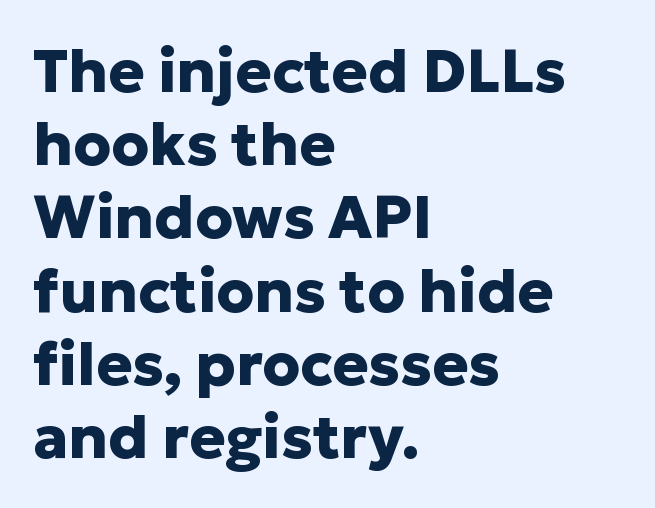
The passage is arranged the way most books set body copy — flush left. The words here are not underlined. When letters stand straight like this, we call the style roman or upright. You'd pick this weight for a headline — it's a proper bold.
